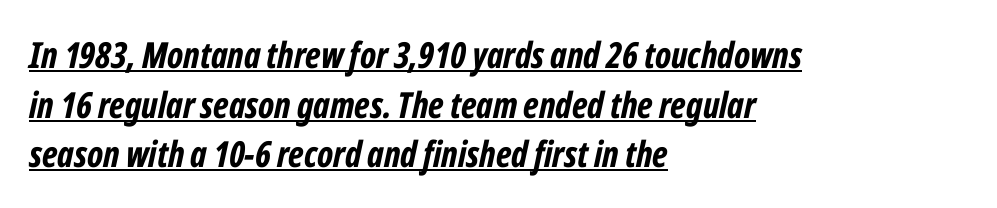
{"italic": "yes", "lean": "right", "slant_degrees": 12, "bold": "yes", "weight": "bold", "width": "condensed", "stroke_contrast": "low", "x_height": "medium", "monospaced": "no", "underline": "yes", "align": "left", "line_spacing": "normal", "line_spacing_ratio": 1.38, "letter_spacing": "normal", "letter_spacing_em": 0.0, "glyph_px": 36}
